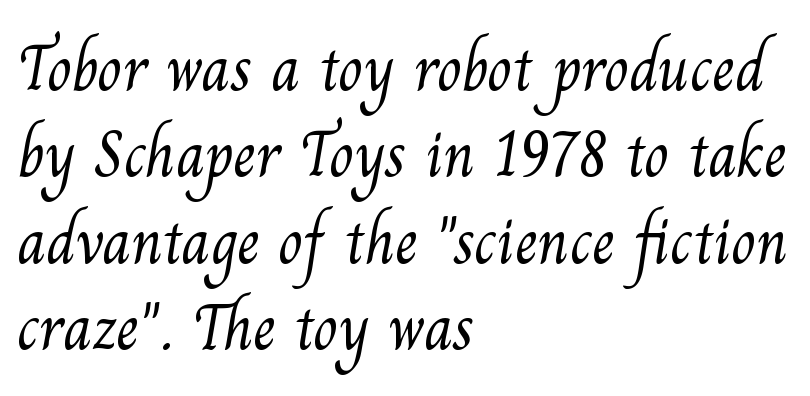
Q: Is the text bold? A: No.
Q: Is the typeface a serif or a sans-serif typeface? A: Serif.
Q: Is the text underlined? A: No.
Q: How is the paragraph aligned? A: Left-aligned.
Q: Is the spacing between letters normal or unusually wide? A: Normal.
Q: Is the spacing between lines tight, normal or loose? A: Normal.
Q: Width (condensed, normal, or wide)? A: Normal.
Q: Stroke contrast? A: Medium.
Q: x-height? A: Small.
Q: Monospaced? A: No.
